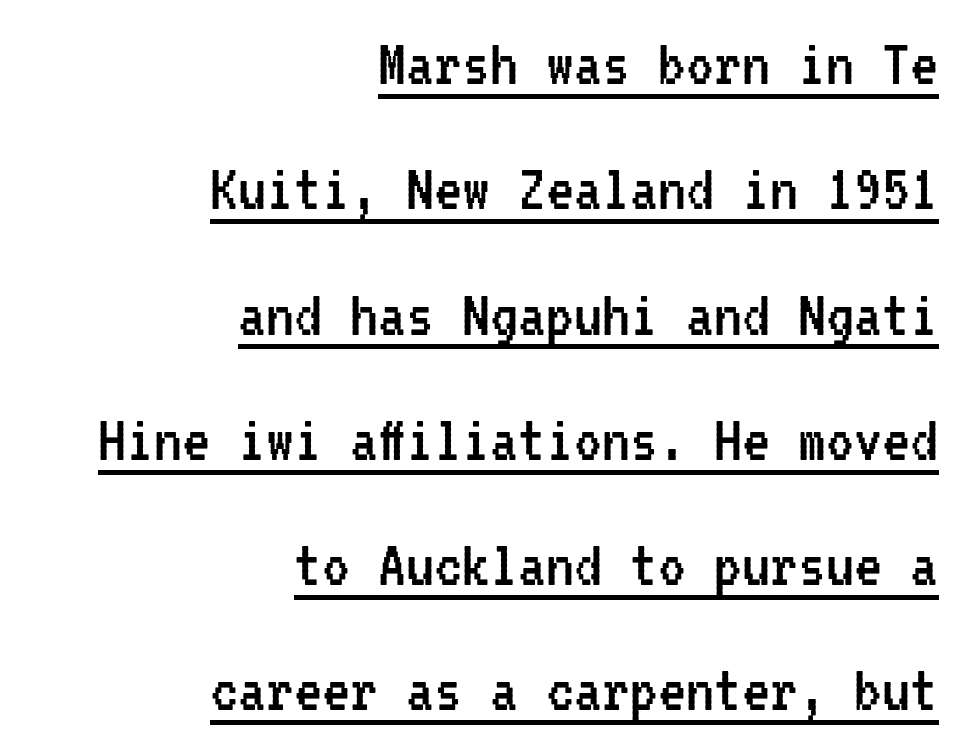
The image shows 70 px regular-weight, condensed sans-serif type, upright, monospaced; set right-aligned, line spacing 1.79x, normal letter spacing, underlined; low stroke contrast and a medium x-height.
